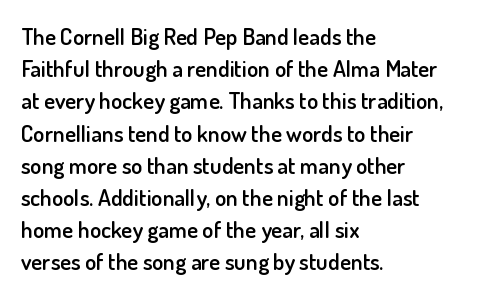
The foot of each line stays bare and open. Evenly set lines give the paragraph a standard silhouette. Left-aligned paragraph, ragged on the right. Does the lettering tilt? It doesn't — this is upright. The line texture is even and compact thanks to regular tracking.
